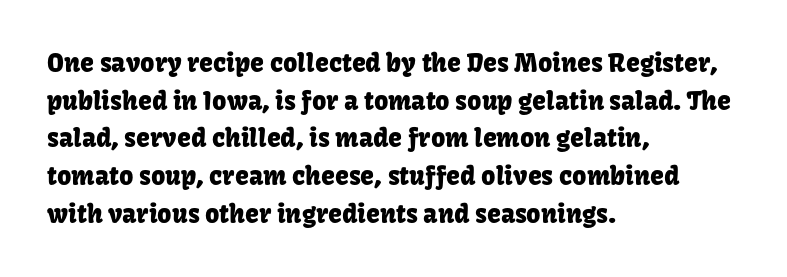
The image shows 25 px text type, upright; set left-aligned, normal line spacing (1.51x), normal letter spacing, not underlined.
